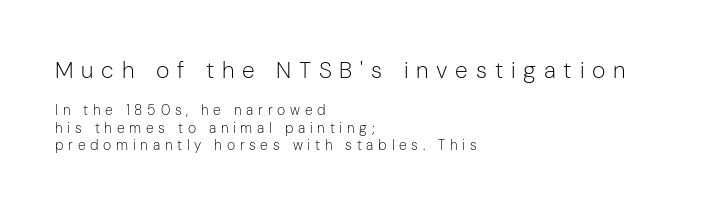
The words here are not underlined. Notice how the stems are strictly vertical — no italics here. Every row of glyphs begins at an identical x-position on the left. Caption: expanded tracking, letters set apart. Nothing heavy about these letters — not bold at all. The emphasis by scale lands on block number one, above.
